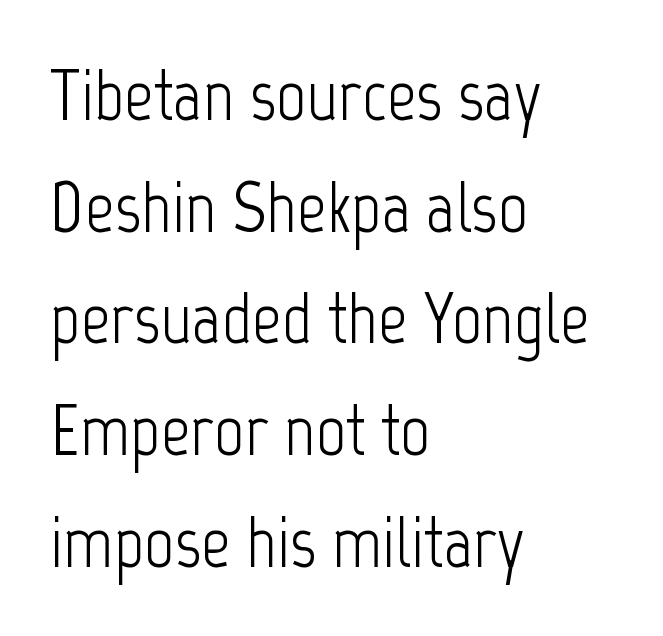
{"serif": "no", "italic": "no", "bold": "no", "weight": "light", "width": "condensed", "stroke_contrast": "low", "x_height": "medium", "monospaced": "no", "underline": "no", "align": "left", "line_spacing": "normal", "line_spacing_ratio": 1.53, "letter_spacing": "normal", "letter_spacing_em": 0.0, "glyph_px": 73}
